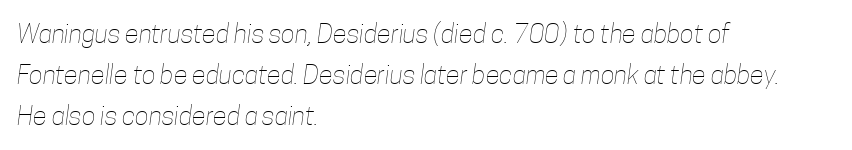
Q: Is the text bold? A: No.
Q: Is the text underlined? A: No.
Q: How is the paragraph aligned? A: Left-aligned.
Q: Is the spacing between letters normal or unusually wide? A: Normal.
Q: Is the spacing between lines tight, normal or loose? A: Normal.
